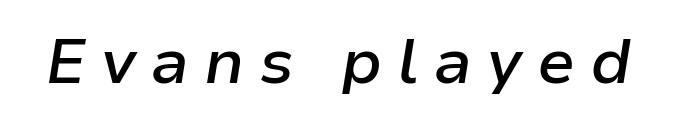
Note the varied advance widths — an 'i' is clearly narrower than an 'm'. Anything drawn beneath the words? Only blank space. The rendering uses a semibold face; strokes are thickened but not to full bold. Posture: slanted. This sample uses expanded letter spacing, leaving extra air between glyphs.
